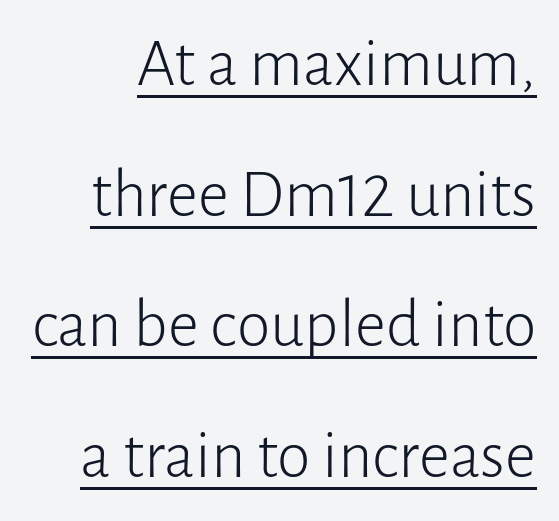
{"serif": "no", "italic": "no", "bold": "no", "weight": "light", "width": "normal", "stroke_contrast": "low", "x_height": "medium", "monospaced": "no", "underline": "yes", "line_spacing": "loose", "line_spacing_ratio": 1.92, "letter_spacing": "normal", "letter_spacing_em": 0.0, "glyph_px": 68}
